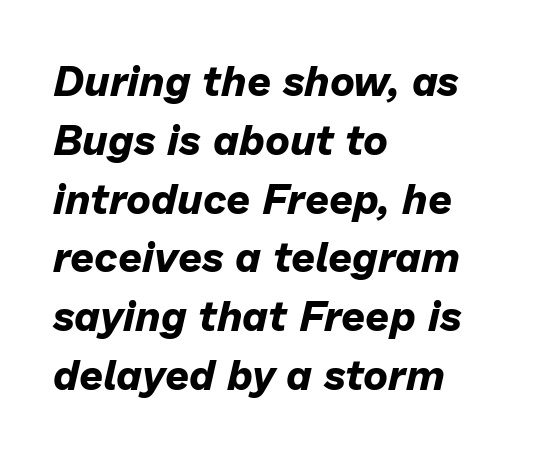
{"italic": "yes", "lean": "right", "slant_degrees": 13, "bold": "yes", "weight": "bold", "width": "normal", "stroke_contrast": "low", "x_height": "medium", "monospaced": "no", "underline": "no", "align": "left", "line_spacing": "normal", "line_spacing_ratio": 1.4, "letter_spacing": "normal", "letter_spacing_em": 0.0, "glyph_px": 42}
